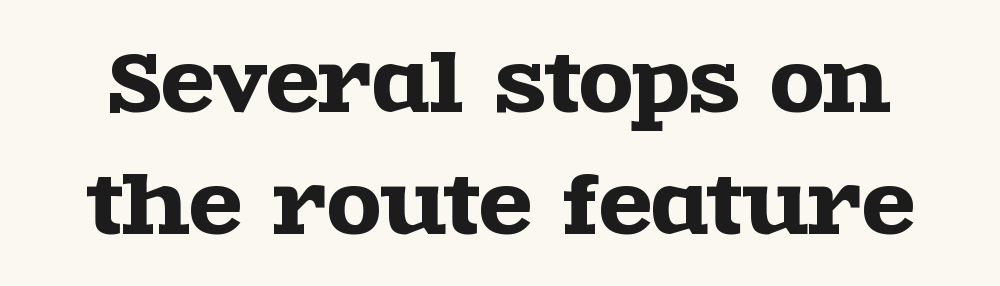
The image shows 78 px wide serif type, upright; set normal line spacing (1.57x), normal letter spacing, not underlined; a large x-height.
